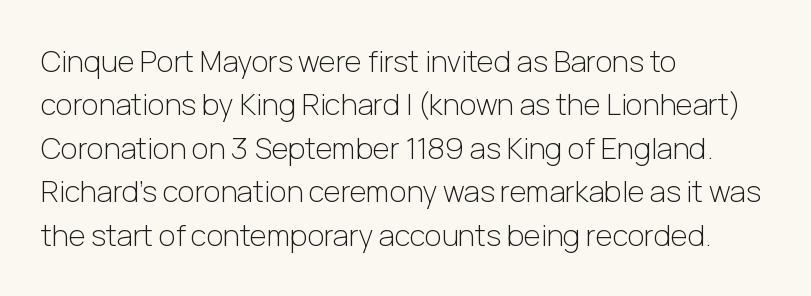
Q: Is the text bold? A: No.
Q: Is the text italic (slanted)? A: No, it is upright.
Q: Is the typeface a serif or a sans-serif typeface? A: Sans-serif.
Q: Is the text underlined? A: No.
Q: How is the paragraph aligned? A: Left-aligned.
Q: Is the spacing between letters normal or unusually wide? A: Normal.
Q: Is the spacing between lines tight, normal or loose? A: Normal.
Q: Width (condensed, normal, or wide)? A: Normal.
Q: Stroke contrast? A: Low.
Q: x-height? A: Medium.
Q: Monospaced? A: No.
